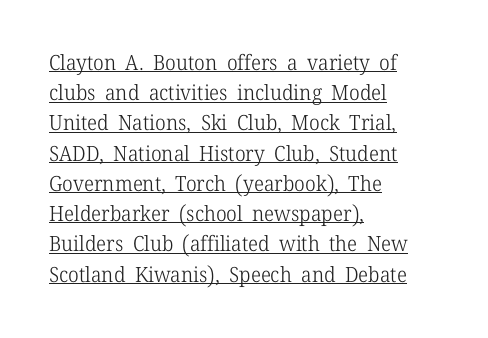
The image shows 21 px text type, upright; set left-aligned, normal line spacing (1.44x), normal letter spacing, underlined.
